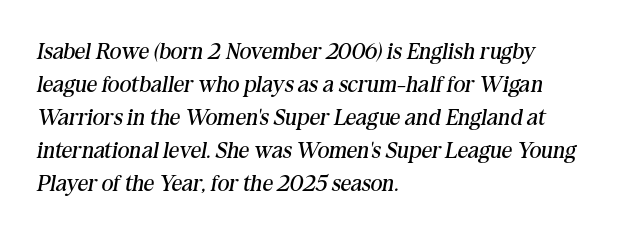
{"italic": "yes", "lean": "right", "slant_degrees": 10, "bold": "no", "underline": "no", "align": "left", "line_spacing": "normal", "line_spacing_ratio": 1.44, "letter_spacing": "normal", "letter_spacing_em": 0.0, "glyph_px": 23}
